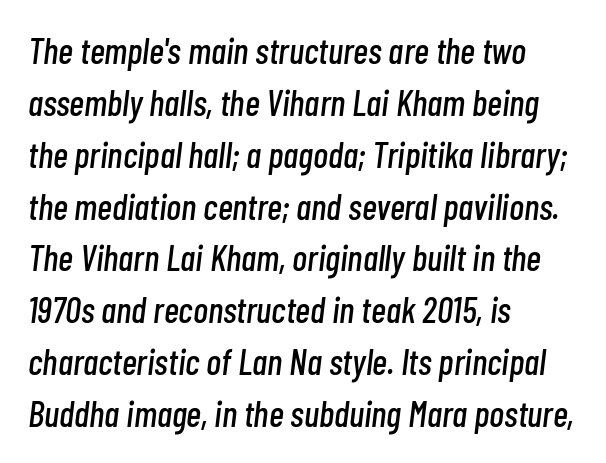
The image shows 36 px condensed type, italic (leaning right); set left-aligned, normal line spacing (1.44x), normal letter spacing, not underlined; low stroke contrast and a medium x-height.
